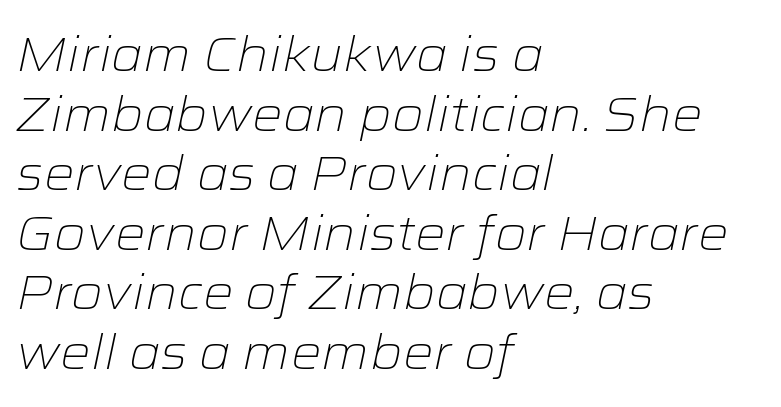
Q: Is the text bold? A: No.
Q: Is the text italic (slanted)? A: Yes, it leans right by about 12 degrees.
Q: Is the text underlined? A: No.
Q: How is the paragraph aligned? A: Left-aligned.
Q: Is the spacing between letters normal or unusually wide? A: Normal.
Q: Width (condensed, normal, or wide)? A: Wide.
Q: Stroke contrast? A: Low.
Q: x-height? A: Medium.
Q: Monospaced? A: No.
